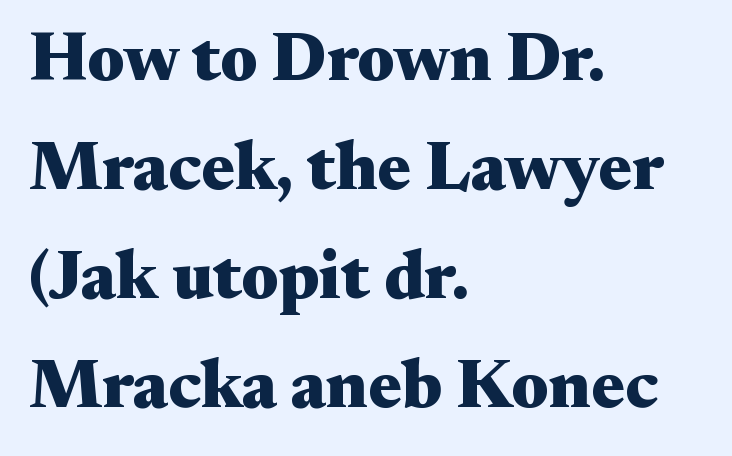
These lines are rendered in a variable-pitch font. Visually the block forms a straight wall on the left and a jagged coastline on the right. Observe the ordinary spacing: letters are neighbours, not strangers. Vertical spacing — default.
